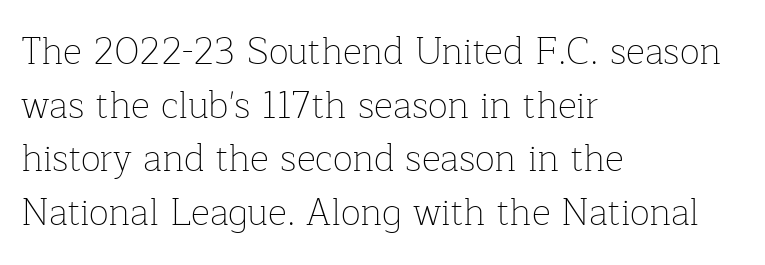
The image shows 37 px thin serif type, upright; set left-aligned, normal line spacing (1.45x), normal letter spacing, not underlined; low stroke contrast and a medium x-height.
